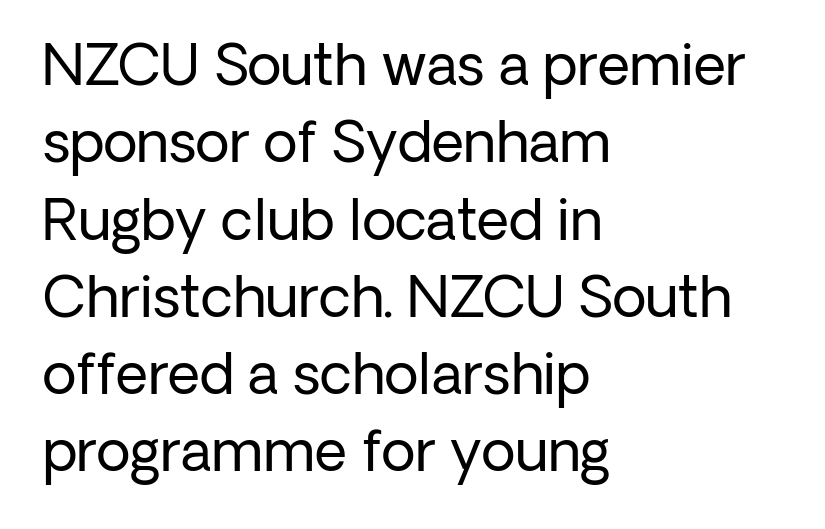
Varying glyph widths throughout — classic text-font behaviour. The font is comparable to plain body text, perhaps lighter. These lines stack with their left ends in a neat column. Just letters on the line, the space beneath them empty. The rows are spaced the way most documents space them.
